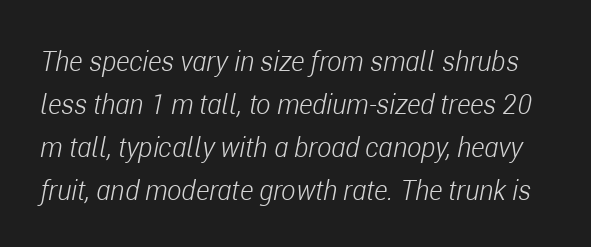
The glyphs are unaccompanied by any horizontal stroke below them. It's the slanting kind of type. The type is set solid horizontally, with unmodified tracking. What's the leading like? Ordinary, nothing unusual. The cut favours lightness, reaching ordinary text weight at its darkest.
